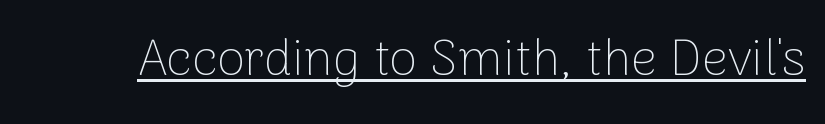
The weight tops out at a normal text grade. Serifs: no, the terminals of the letterforms are clean. You can see a thin bar hugging the bottom of the glyphs. The rendering uses natural spacing where letterforms have individual widths. This is roman type, the default non-slanted kind. Glyph-to-glyph distance matches everyday printed text.
